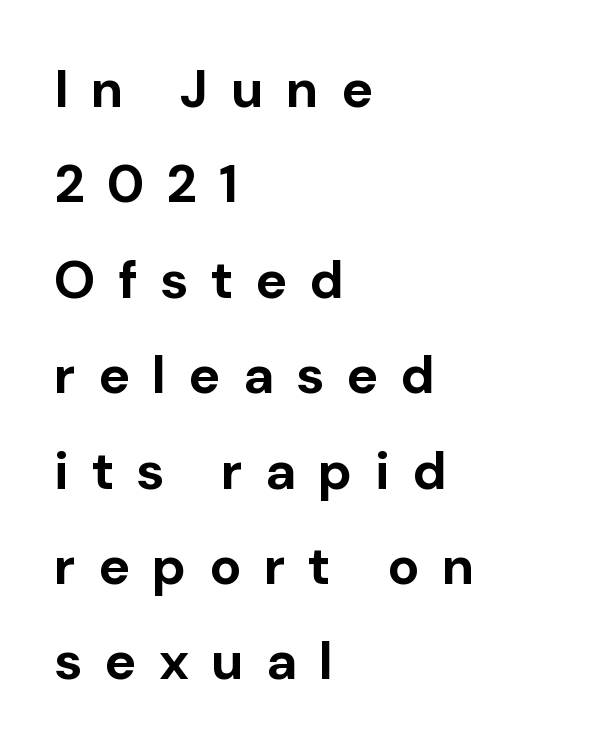
The image shows 53 px bold sans-serif type, upright; set left-aligned, line spacing 1.8x, unusually wide letter spacing (+0.42 em), not underlined; low stroke contrast and a medium x-height.
